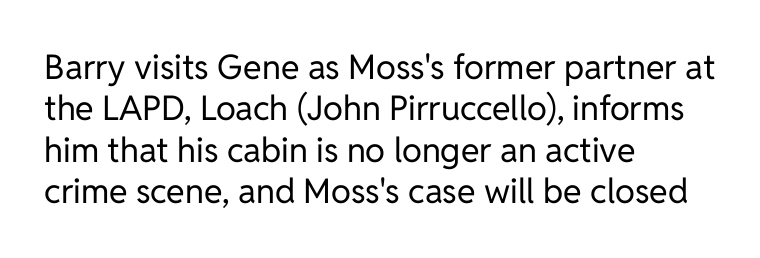
Q: Is the text bold? A: No.
Q: Is the text italic (slanted)? A: No, it is upright.
Q: Is the typeface a serif or a sans-serif typeface? A: Sans-serif.
Q: Is the text underlined? A: No.
Q: How is the paragraph aligned? A: Left-aligned.
Q: Is the spacing between letters normal or unusually wide? A: Normal.
Q: Width (condensed, normal, or wide)? A: Normal.
Q: Stroke contrast? A: Low.
Q: x-height? A: Medium.
Q: Monospaced? A: No.
